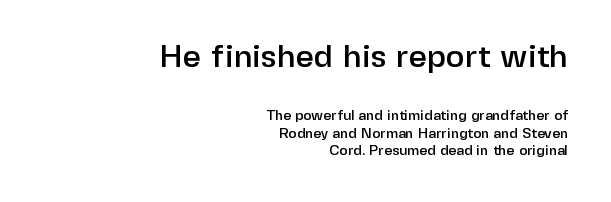
These lines are set flush right with a ragged left edge. Descenders are the only things crossing below the line. This is the regular roman posture of the typeface. This rendering employs a face without finishing strokes, i.e., a sans-serif.
